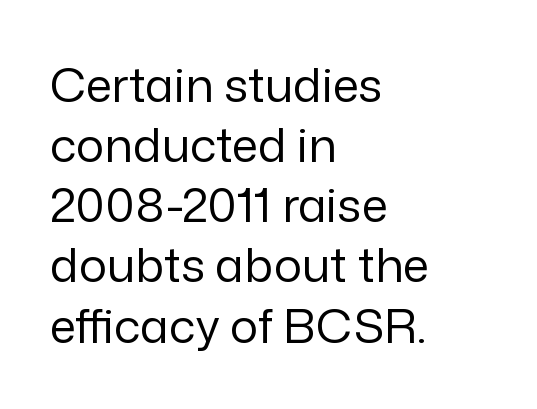
The image shows 47 px regular-weight sans-serif type, upright; set left-aligned, normal line spacing (1.28x), normal letter spacing, not underlined; low stroke contrast and a medium x-height.
